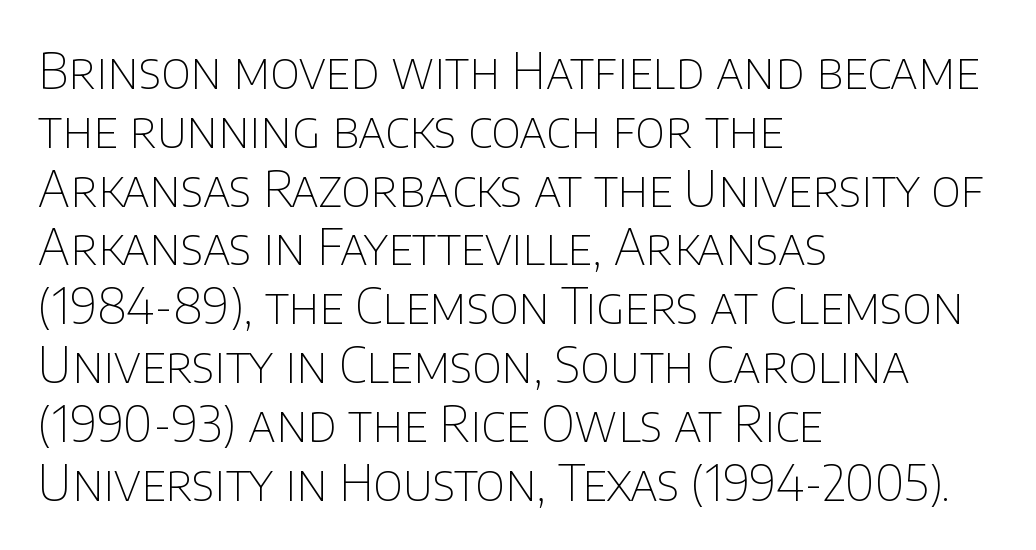
No chunkiness to these letters — they're not bold. Looks like regular typesetting: each glyph gets only the width it needs. The passage shown is not underscored anywhere. Caption: standard tracking, unaltered. Regarding serifs, this sample does without them. Teacher's note: observe the even left margin — that is flush-left alignment.
